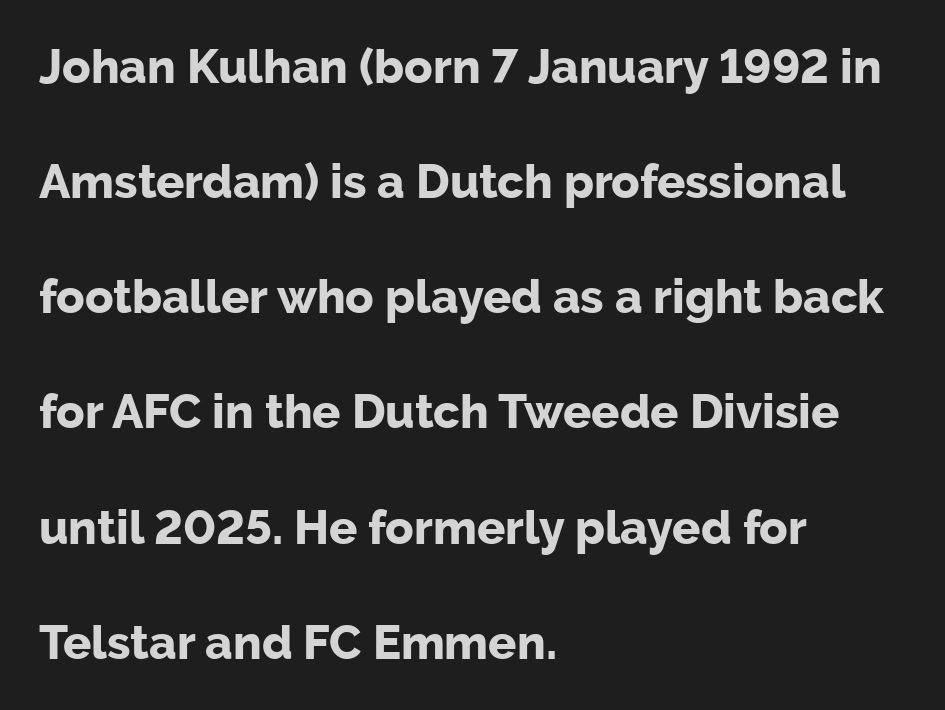
Q: Is the text bold? A: Yes.
Q: Is the text italic (slanted)? A: No, it is upright.
Q: Is the typeface a serif or a sans-serif typeface? A: Sans-serif.
Q: Is the text underlined? A: No.
Q: How is the paragraph aligned? A: Left-aligned.
Q: Is the spacing between letters normal or unusually wide? A: Normal.
Q: Is the spacing between lines tight, normal or loose? A: Loose.
Q: Width (condensed, normal, or wide)? A: Normal.
Q: Stroke contrast? A: Low.
Q: x-height? A: Medium.
Q: Monospaced? A: No.
